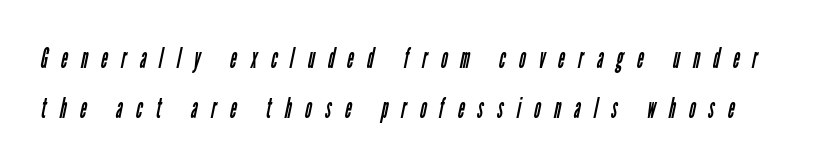
{"serif": "no", "bold": "no", "weight": "regular", "width": "condensed", "stroke_contrast": "low", "x_height": "medium", "monospaced": "no", "underline": "no", "line_spacing_ratio": 1.77, "letter_spacing": "wide", "letter_spacing_em": 0.48, "glyph_px": 28}
